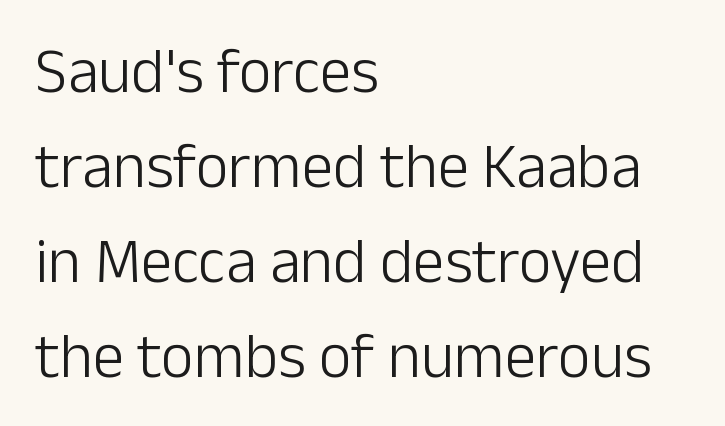
Q: Is the text bold? A: No.
Q: Is the text italic (slanted)? A: No, it is upright.
Q: Is the typeface a serif or a sans-serif typeface? A: Sans-serif.
Q: Is the text underlined? A: No.
Q: How is the paragraph aligned? A: Left-aligned.
Q: Is the spacing between letters normal or unusually wide? A: Normal.
Q: Is the spacing between lines tight, normal or loose? A: Normal.
Q: Width (condensed, normal, or wide)? A: Normal.
Q: Stroke contrast? A: Low.
Q: x-height? A: Medium.
Q: Monospaced? A: No.
